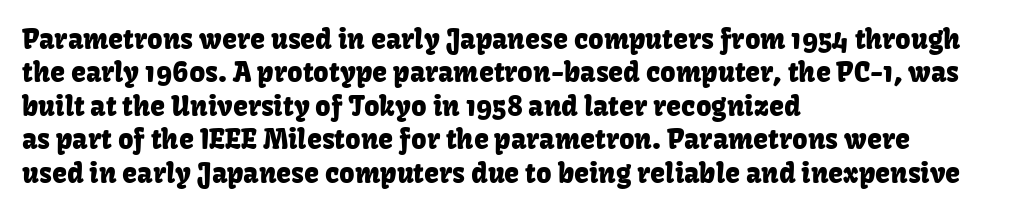
Q: Is the text italic (slanted)? A: No, it is upright.
Q: Is the text underlined? A: No.
Q: How is the paragraph aligned? A: Left-aligned.
Q: Is the spacing between letters normal or unusually wide? A: Normal.
